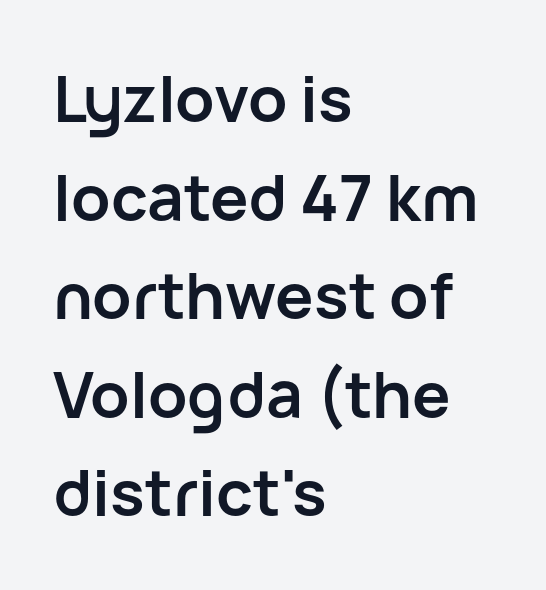
Q: Is the text bold? A: Yes.
Q: Is the text italic (slanted)? A: No, it is upright.
Q: Is the typeface a serif or a sans-serif typeface? A: Sans-serif.
Q: Is the text underlined? A: No.
Q: How is the paragraph aligned? A: Left-aligned.
Q: Is the spacing between letters normal or unusually wide? A: Normal.
Q: Is the spacing between lines tight, normal or loose? A: Normal.
Q: Width (condensed, normal, or wide)? A: Normal.
Q: Stroke contrast? A: Low.
Q: x-height? A: Medium.
Q: Monospaced? A: No.
